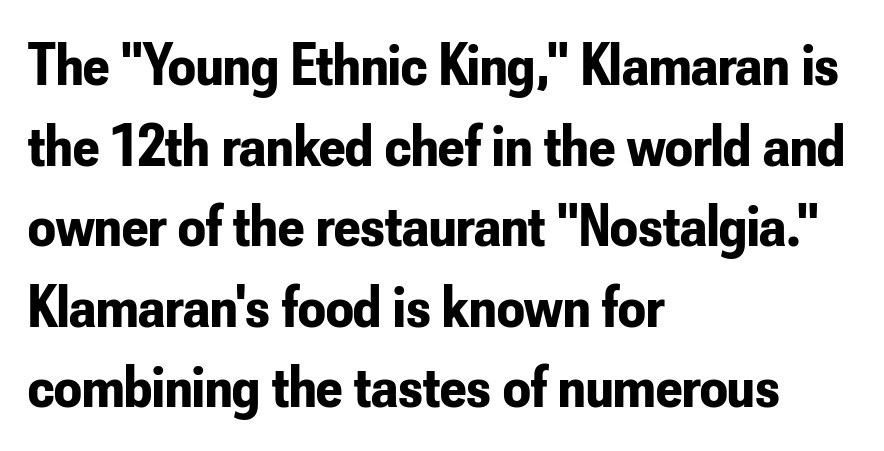
The image shows 61 px bold, condensed sans-serif type, upright; set left-aligned, normal line spacing (1.32x), normal letter spacing, not underlined; low stroke contrast and a small x-height.
